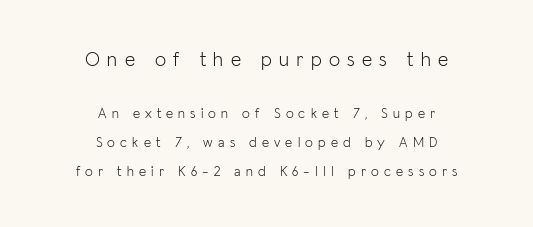
The image shows 20 px text type, upright; set centered, loose line spacing (2.06x), unusually wide letter spacing (+0.37 em), not underlined; the first (top) block is 1.43x larger.
